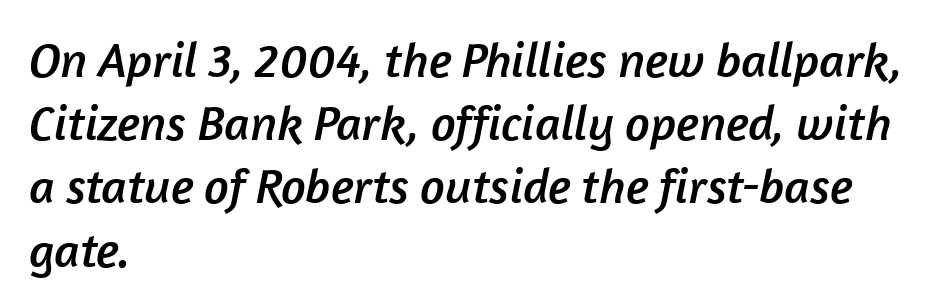
The image shows 49 px sans-serif type; set left-aligned, normal line spacing (1.29x), normal letter spacing, not underlined; low stroke contrast and a medium x-height.
